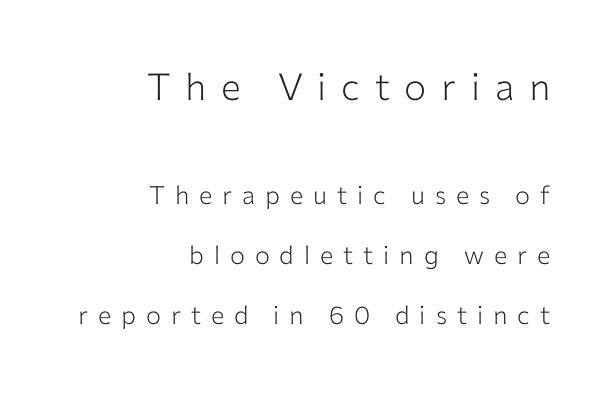
The image shows 37 px light sans-serif type, upright; set right-aligned, loose line spacing (2.41x), unusually wide letter spacing (+0.4 em), not underlined; the first (top) block is 1.48x larger; low stroke contrast and a medium x-height.
